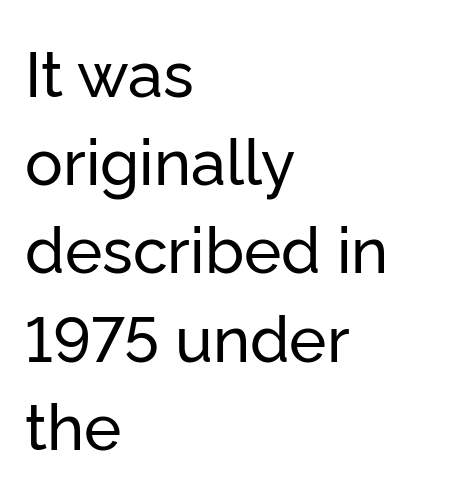
{"serif": "no", "italic": "no", "width": "normal", "stroke_contrast": "low", "x_height": "medium", "monospaced": "no", "underline": "no", "align": "left", "line_spacing": "normal", "line_spacing_ratio": 1.4, "letter_spacing": "normal", "letter_spacing_em": 0.0, "glyph_px": 63}
